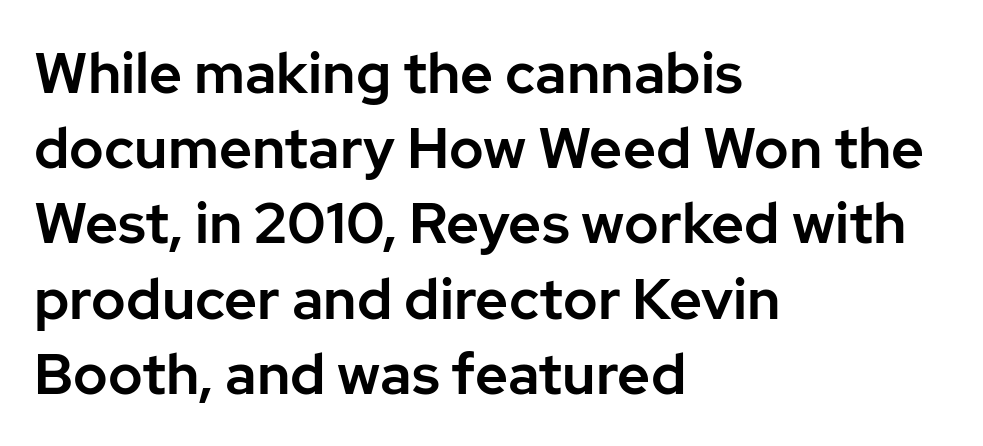
{"serif": "no", "italic": "no", "width": "normal", "stroke_contrast": "low", "x_height": "medium", "monospaced": "no", "underline": "no", "align": "left", "line_spacing": "normal", "line_spacing_ratio": 1.32, "letter_spacing": "normal", "letter_spacing_em": 0.0, "glyph_px": 57}
